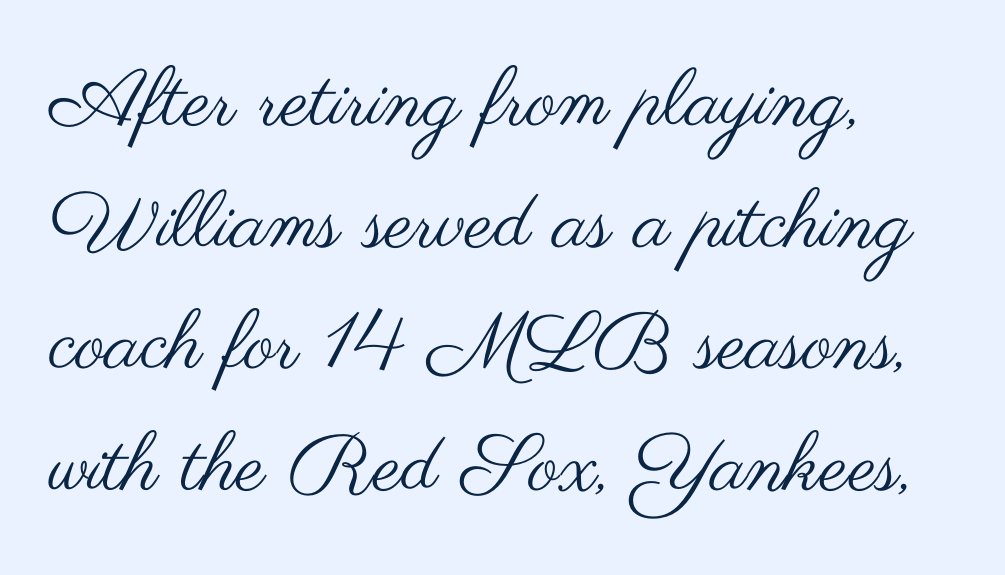
A sans-serif font was chosen for this passage. Each stroke keeps to a modest, everyday thickness or less. Looks like regular typesetting: each glyph gets only the width it needs. Line spacing here is normal.
